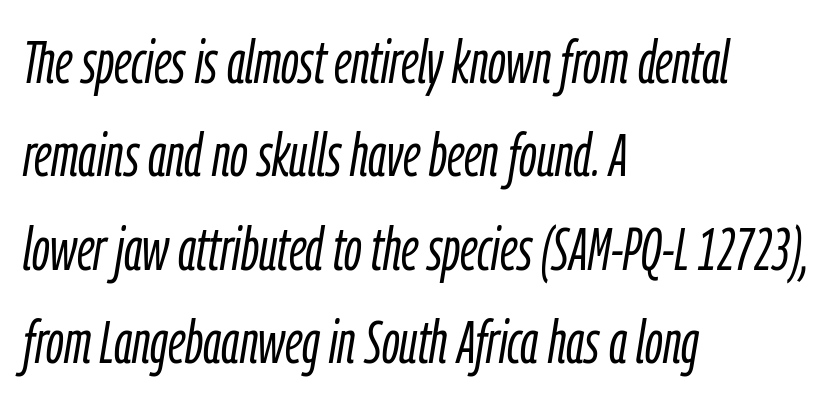
Nothing unusual about the tracking: characters are spaced as the font intends. Glance below the letters and you will spot only blank space. The lettering tilts uniformly, giving the passage an italic look. A typesetter would call this leading conventional body-copy spacing. A student would call this left alignment; a typographer would say flush left, rag right.
